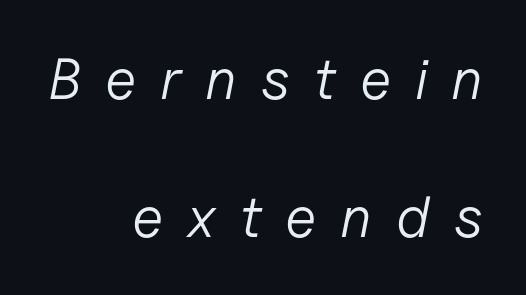
The image shows 58 px light type, italic (leaning right); set right-aligned, loose line spacing (2.38x), unusually wide letter spacing (+0.41 em), not underlined; low stroke contrast and a medium x-height.
